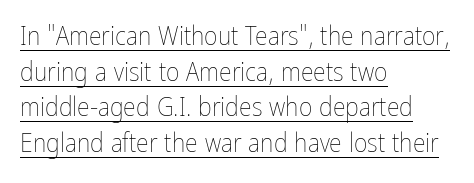
Q: Is the text bold? A: No.
Q: Is the text italic (slanted)? A: No, it is upright.
Q: Is the text underlined? A: Yes.
Q: How is the paragraph aligned? A: Left-aligned.
Q: Is the spacing between letters normal or unusually wide? A: Normal.
Q: Is the spacing between lines tight, normal or loose? A: Normal.
